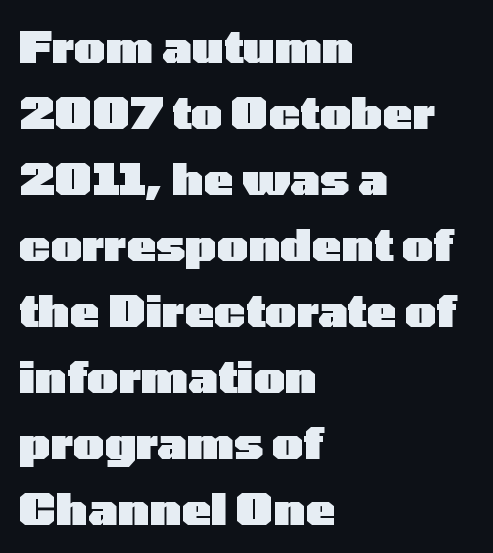
The image shows 44 px heavy, wide sans-serif type, upright; set left-aligned, normal line spacing (1.5x), normal letter spacing, not underlined; low stroke contrast and a medium x-height.
